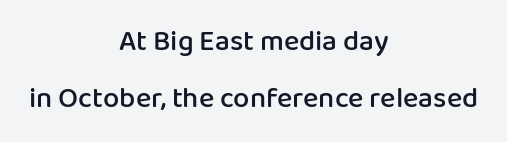
Does the weight exceed regular? Yes, but only to semibold. These lines stack symmetrically, like a column narrowing and widening about its center. Bare-footed words on every line. Nope, no serifs anywhere on these letters. The gaps between neighbouring characters are ordinary and unremarkable. Leading: increased.
